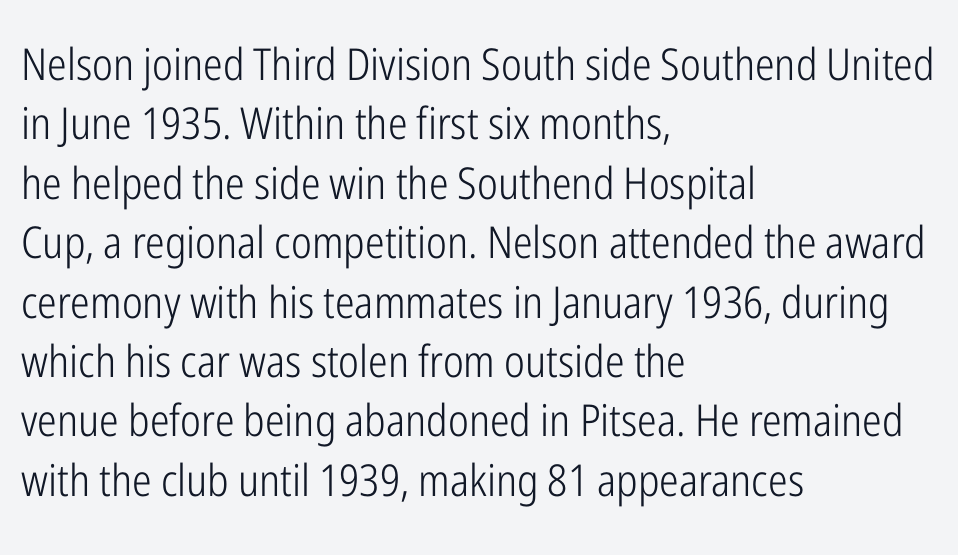
{"serif": "no", "italic": "no", "bold": "no", "weight": "light", "width": "condensed", "stroke_contrast": "low", "x_height": "medium", "monospaced": "no", "underline": "no", "align": "left", "line_spacing": "normal", "line_spacing_ratio": 1.35, "letter_spacing": "normal", "letter_spacing_em": 0.0, "glyph_px": 44}
